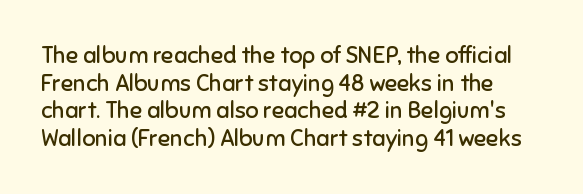
{"italic": "no", "bold": "no", "underline": "no", "line_spacing_ratio": 1.2, "letter_spacing": "normal", "letter_spacing_em": 0.0, "glyph_px": 23}
